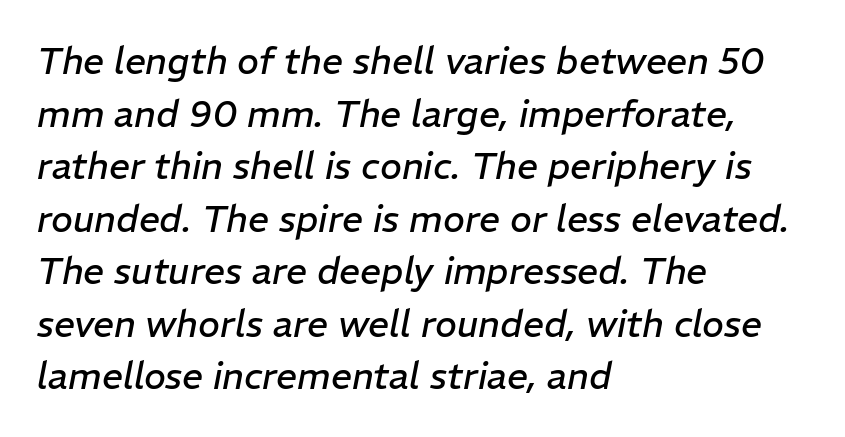
{"italic": "yes", "lean": "right", "slant_degrees": 11, "bold": "no", "weight": "regular", "width": "normal", "stroke_contrast": "low", "x_height": "medium", "monospaced": "no", "underline": "no", "align": "left", "line_spacing": "normal", "line_spacing_ratio": 1.42, "letter_spacing": "normal", "letter_spacing_em": 0.0, "glyph_px": 37}
